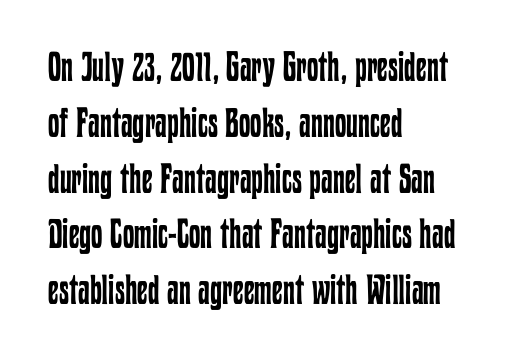
{"italic": "no", "bold": "no", "weight": "regular", "width": "condensed", "stroke_contrast": "low", "x_height": "medium", "monospaced": "no", "underline": "no", "align": "left", "line_spacing": "normal", "line_spacing_ratio": 1.36, "letter_spacing": "normal", "letter_spacing_em": 0.0, "glyph_px": 41}
